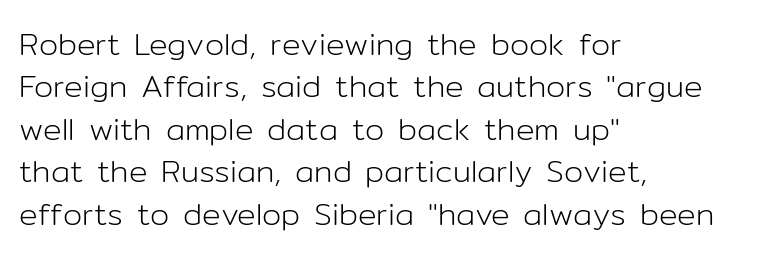
The image shows 31 px light sans-serif type, upright; set left-aligned, normal line spacing (1.37x), normal letter spacing, not underlined; low stroke contrast and a medium x-height.
